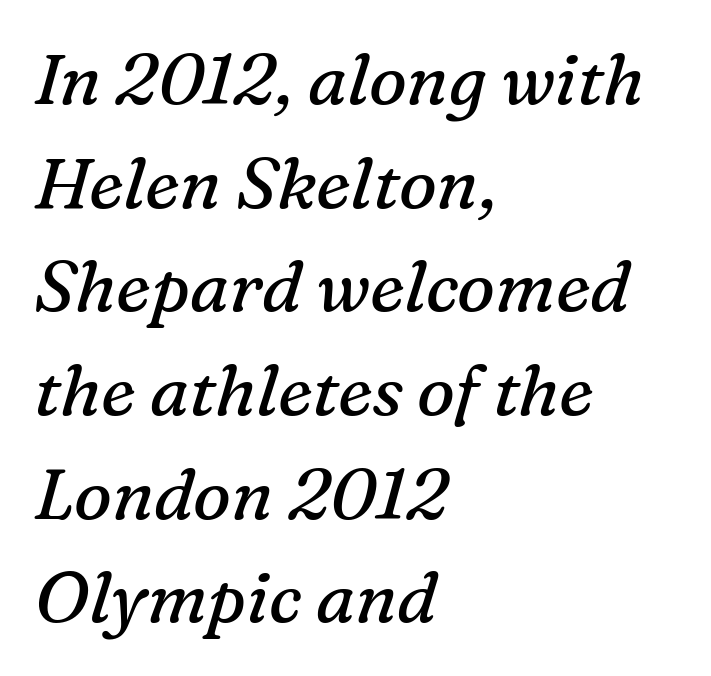
The string is rendered with underlining switched off. The passage shown is typed in a proportional face where columns would drift. Check where the strokes stop: tiny serifs finish them off. A classic flush-left, rag-right setting is used for this passage. No heavy texture on the line: the type isn't bold.
